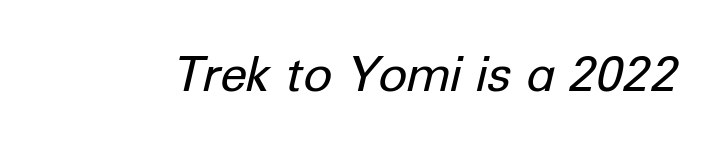
{"italic": "yes", "lean": "right", "slant_degrees": 12, "bold": "no", "weight": "regular", "width": "normal", "stroke_contrast": "low", "x_height": "medium", "monospaced": "no", "underline": "no", "letter_spacing": "normal", "letter_spacing_em": 0.0, "glyph_px": 49}
